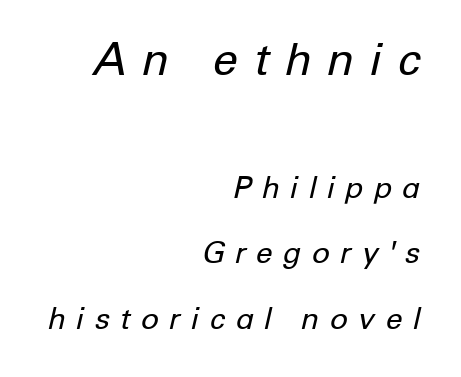
Q: Is the text bold? A: No.
Q: Is the text italic (slanted)? A: Yes, it leans right by about 12 degrees.
Q: Is the text underlined? A: No.
Q: How is the paragraph aligned? A: Right-aligned.
Q: Is the spacing between letters normal or unusually wide? A: Unusually wide.
Q: Is the spacing between lines tight, normal or loose? A: Loose.
Q: Which block of text is set in a larger size, the first (top) or the second (bottom)? A: The first (top) one.
Q: Width (condensed, normal, or wide)? A: Normal.
Q: Stroke contrast? A: Low.
Q: x-height? A: Medium.
Q: Monospaced? A: No.
